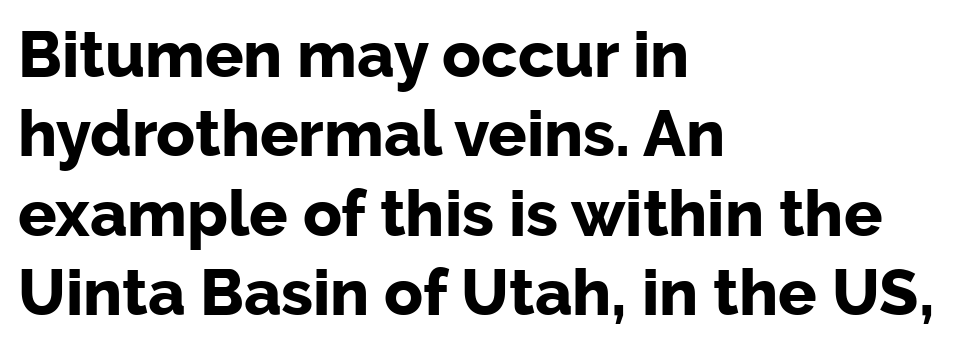
On the weight axis this lands at bold, roughly 700. The compositor pushed each line to the left boundary. The area under the type is left untouched. There is no visible air inserted between adjacent glyphs.
